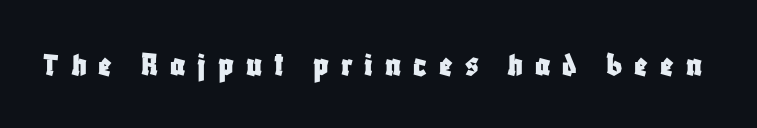
Check where the strokes stop: nothing finishes them off — pure sans. Each letter keeps its own natural width here, so spacing adapts to shape. Decoration check: the copy has no underline. Letter spacing: wide. No italicization has been applied; the sample stays upright.
